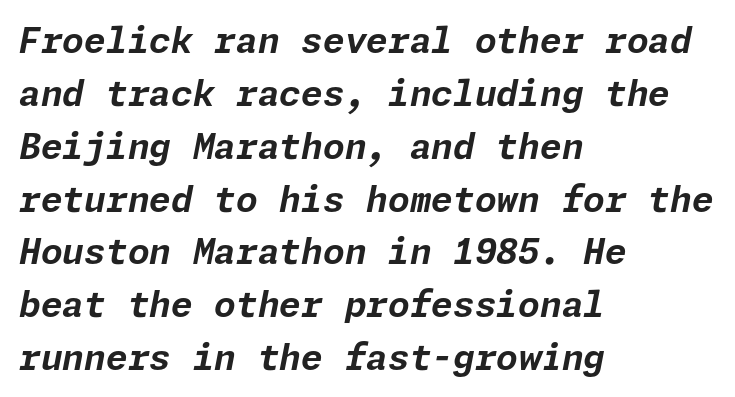
Q: Is the text bold? A: Yes.
Q: Is the text italic (slanted)? A: Yes, it leans right by about 11 degrees.
Q: Is the text underlined? A: No.
Q: How is the paragraph aligned? A: Left-aligned.
Q: Is the spacing between letters normal or unusually wide? A: Normal.
Q: Is the spacing between lines tight, normal or loose? A: Normal.
Q: Width (condensed, normal, or wide)? A: Normal.
Q: Stroke contrast? A: Low.
Q: x-height? A: Medium.
